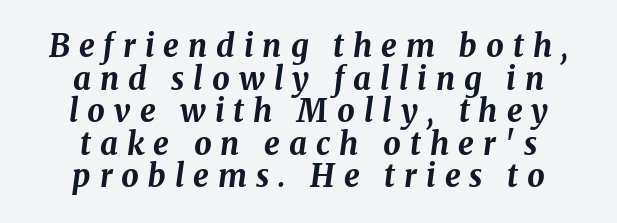
The letters advance in unequal steps, a hallmark of proportional type. A bare baseline throughout the passage. The letters are spread apart with noticeably loose tracking. The block of text is dense from top to bottom, with scant space between rows. Set as a true bold cut, around the 700 mark.
